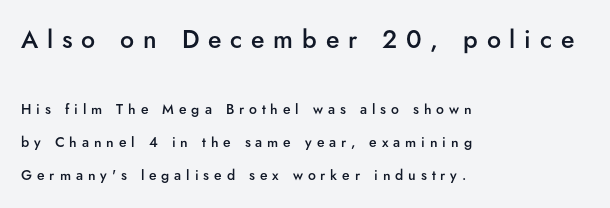
The words here are not underlined. The paragraph has a hard left edge and a soft right edge. Unlike italic type, these characters show no tilt at all. Block one is the big one; block two sits smaller underneath. Successive baselines arrive slowly, with a big drop between each.
